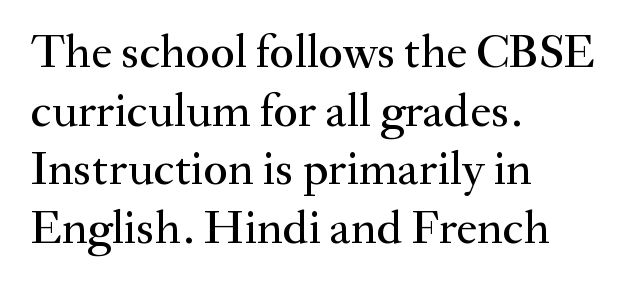
{"serif": "yes", "italic": "no", "width": "normal", "stroke_contrast": "medium", "x_height": "small", "monospaced": "no", "underline": "no", "align": "left", "line_spacing": "normal", "line_spacing_ratio": 1.25, "letter_spacing": "normal", "letter_spacing_em": 0.0, "glyph_px": 47}
